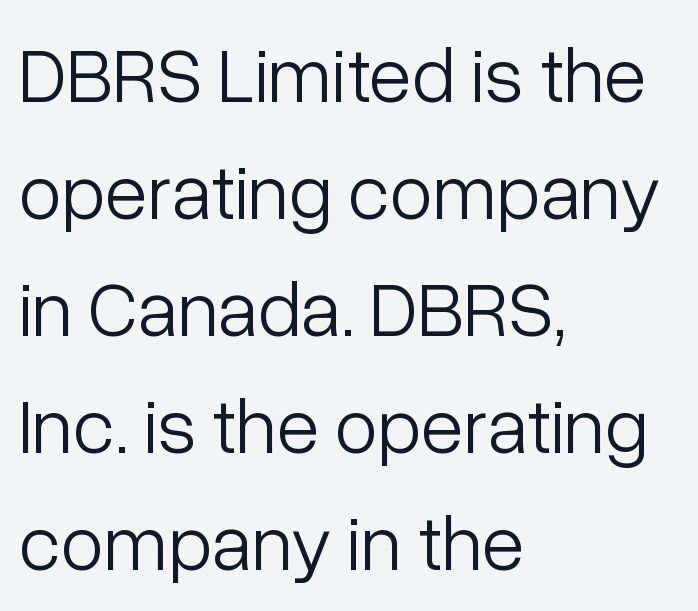
Q: Is the text bold? A: No.
Q: Is the text italic (slanted)? A: No, it is upright.
Q: Is the typeface a serif or a sans-serif typeface? A: Sans-serif.
Q: Is the text underlined? A: No.
Q: How is the paragraph aligned? A: Left-aligned.
Q: Is the spacing between letters normal or unusually wide? A: Normal.
Q: Is the spacing between lines tight, normal or loose? A: Normal.
Q: Width (condensed, normal, or wide)? A: Normal.
Q: Stroke contrast? A: Low.
Q: x-height? A: Medium.
Q: Monospaced? A: No.
